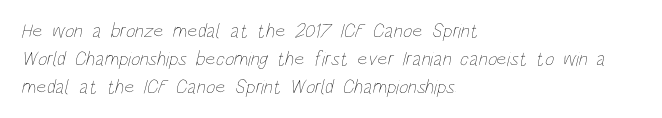
Q: Is the text bold? A: No.
Q: Is the text underlined? A: No.
Q: How is the paragraph aligned? A: Left-aligned.
Q: Is the spacing between letters normal or unusually wide? A: Normal.
Q: Is the spacing between lines tight, normal or loose? A: Normal.
